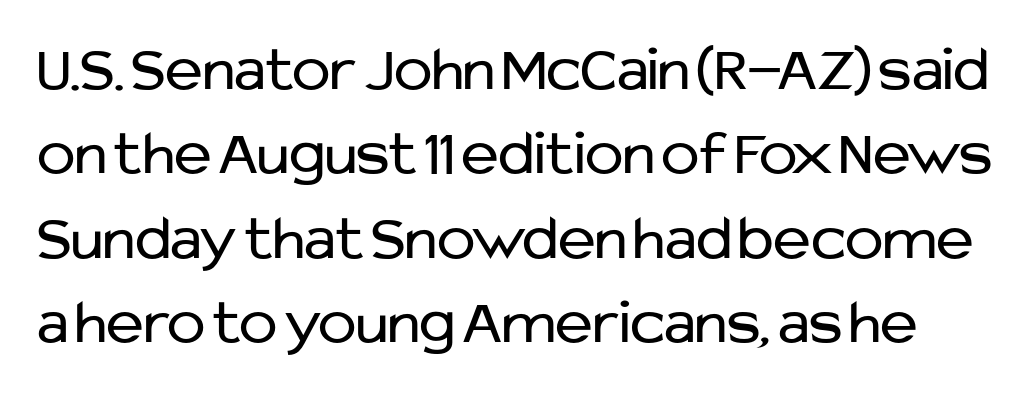
Evenly set lines give the paragraph a standard silhouette. Each stroke keeps to a modest, everyday thickness or less. Descenders are the only things crossing below the line. The line texture is even and compact thanks to regular tracking.
